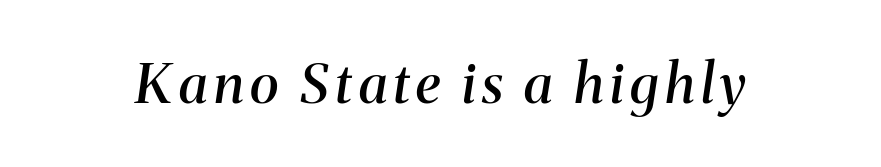
The image shows 55 px semibold serif type, italic (leaning right); set not underlined; medium stroke contrast and a medium x-height.
